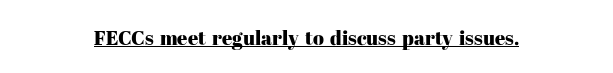
Q: Is the text italic (slanted)? A: No, it is upright.
Q: Is the text underlined? A: Yes.
Q: How is the paragraph aligned? A: Centered.
Q: Is the spacing between letters normal or unusually wide? A: Normal.
